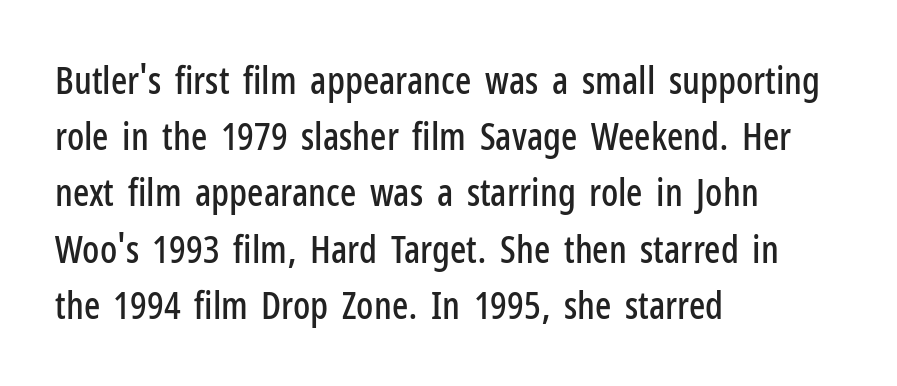
A normal amount of white space separates one row of letters from the next. Default kerning and tracking; the words read as compact shapes. Horizontal alignment here is leftward, the default for most running prose. A typesetter would call this proportional, since set widths differ per character. Examine the stroke ends and you'll find no serifs. This is roman type, the default non-slanted kind.
